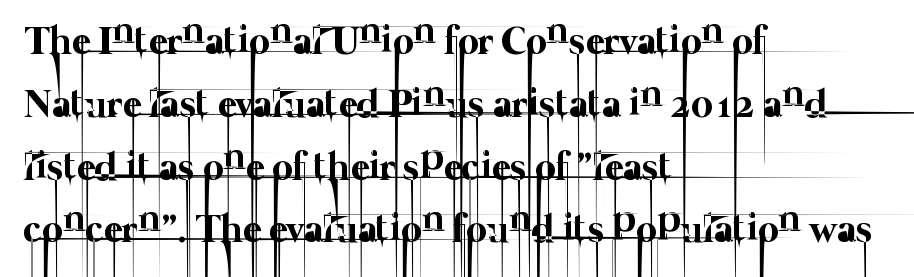
The image shows 40 px thin type; set left-aligned, normal line spacing (1.57x), normal letter spacing, not underlined; low stroke contrast and a medium x-height.
